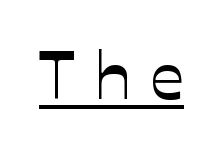
Characters remain perfectly vertical along every line. The words here are underlined. Here the designer chose a conventional face with non-uniform glyph widths. Loose tracking; the words dissolve into strings of separated letters.
